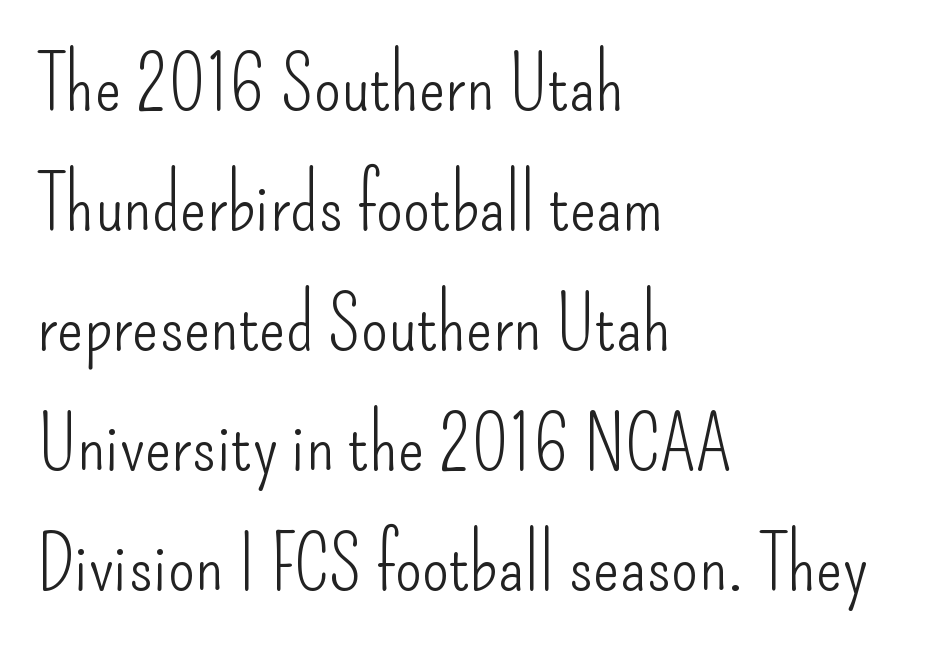
{"serif": "no", "italic": "no", "bold": "no", "weight": "light", "width": "condensed", "stroke_contrast": "low", "x_height": "small", "monospaced": "no", "underline": "no", "align": "left", "line_spacing": "normal", "line_spacing_ratio": 1.54, "letter_spacing": "normal", "letter_spacing_em": 0.0, "glyph_px": 78}
